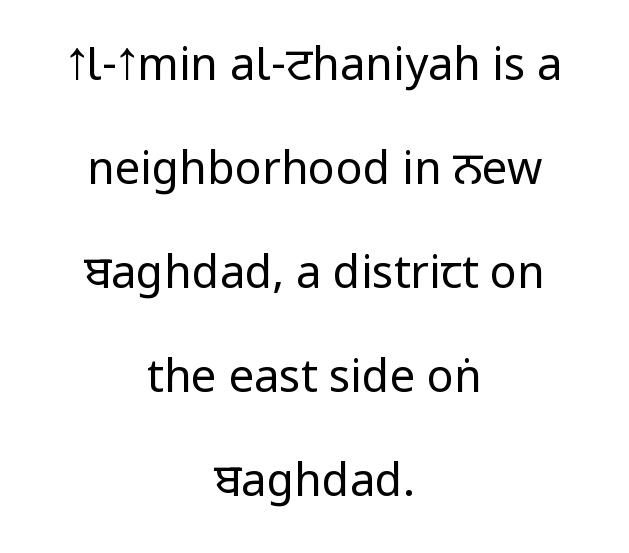
The image shows 45 px regular-weight, condensed sans-serif type, upright; set centered, loose line spacing (2.31x), normal letter spacing, not underlined; low stroke contrast and a large x-height.
